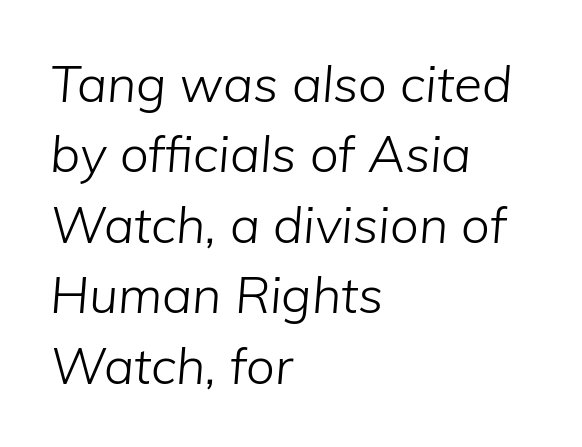
{"italic": "yes", "lean": "right", "slant_degrees": 5, "bold": "no", "weight": "light", "width": "normal", "stroke_contrast": "low", "x_height": "medium", "monospaced": "no", "underline": "no", "align": "left", "line_spacing": "normal", "line_spacing_ratio": 1.38, "letter_spacing": "normal", "letter_spacing_em": 0.0, "glyph_px": 51}
